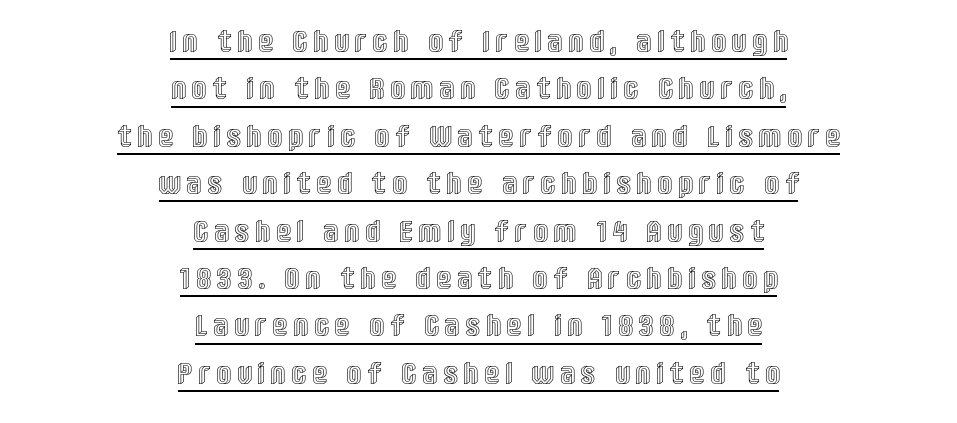
Honestly, the letter spacing is so wide it's the main thing you notice. Style check: upright. Leading matches the norm, producing a regular column. The letters advance in unequal steps, a hallmark of proportional type. The passage shown is underscored from start to finish. Is the block centered? Yes — each line is placed symmetrically about the middle.
